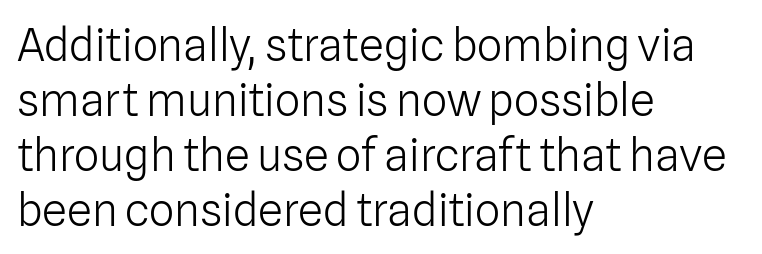
{"serif": "no", "italic": "no", "bold": "no", "weight": "light", "width": "normal", "stroke_contrast": "low", "x_height": "medium", "monospaced": "no", "underline": "no", "align": "left", "line_spacing_ratio": 1.22, "letter_spacing": "normal", "letter_spacing_em": 0.0, "glyph_px": 45}
